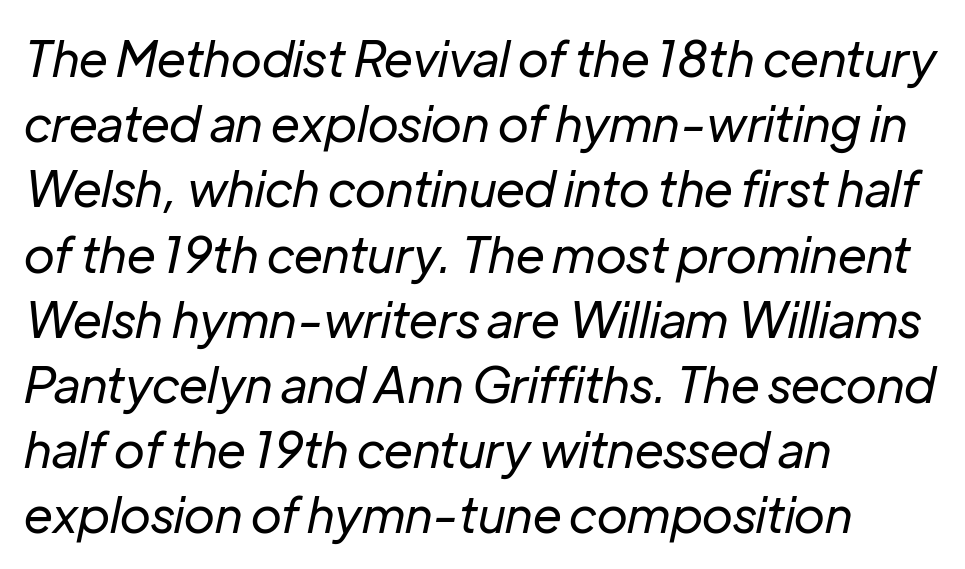
The image shows 49 px regular-weight type, italic (leaning right); set left-aligned, normal line spacing (1.33x), normal letter spacing, not underlined; low stroke contrast and a medium x-height.
